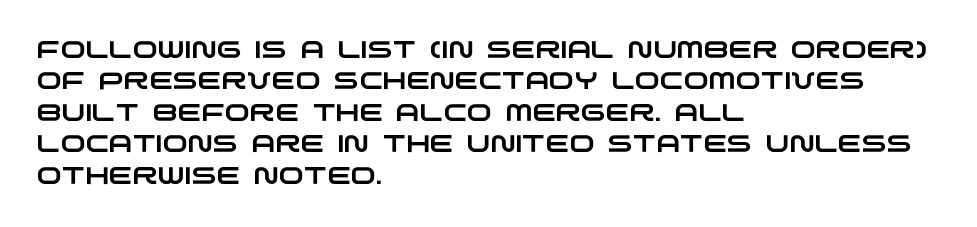
Observe the ordinary spacing: letters are neighbours, not strangers. The string is rendered with underlining switched off. Normally led — the rows are evenly, conventionally spaced. The rendering anchors every line to the left-hand side.
